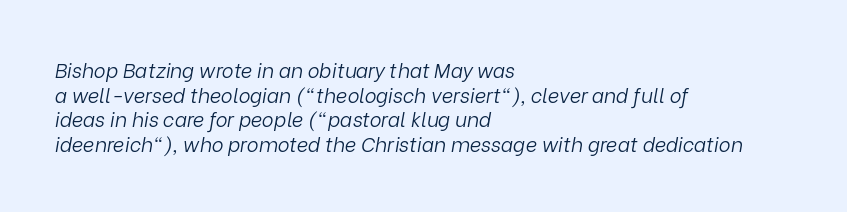
{"italic": "yes", "lean": "right", "slant_degrees": 9, "bold": "no", "underline": "no", "align": "left", "line_spacing_ratio": 1.23, "letter_spacing": "normal", "letter_spacing_em": 0.0, "glyph_px": 20}
